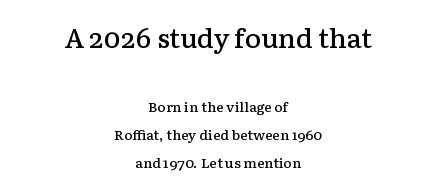
Q: Is the text bold? A: Semi-bold.
Q: Is the text italic (slanted)? A: No, it is upright.
Q: Is the text underlined? A: No.
Q: How is the paragraph aligned? A: Centered.
Q: Is the spacing between letters normal or unusually wide? A: Normal.
Q: Is the spacing between lines tight, normal or loose? A: Loose.
Q: Which block of text is set in a larger size, the first (top) or the second (bottom)? A: The first (top) one.
